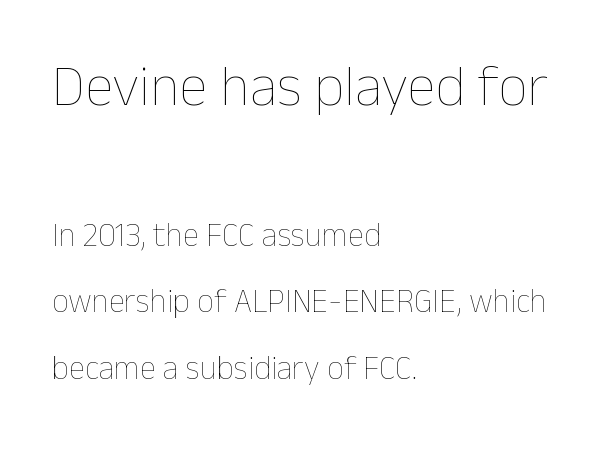
Layout note: lines flush left. Do the characters align in a grid? No, the font is proportional. The passage shown has conventional tracking throughout. Summary of weight: not heavy and not bold. The first block has been scaled up relative to the second. You could fit nearly another row in the gap between these rows.
